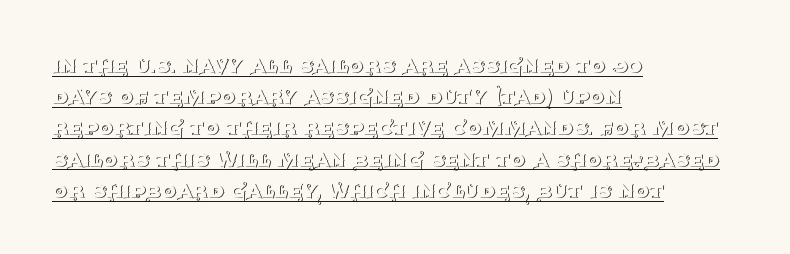
This sample carries an underscore along the baseline area. Teacher's note: observe the even left margin — that is flush-left alignment. The rows are spaced the way most documents space them. Every stem runs plumb, perpendicular to the baseline. Honestly, the letter spacing is just normal — you wouldn't notice it.
